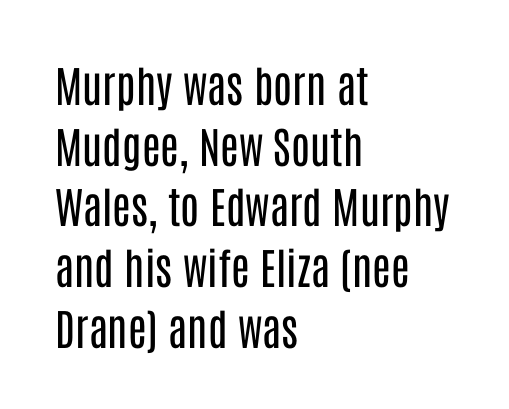
{"serif": "no", "italic": "no", "bold": "no", "weight": "regular", "width": "condensed", "stroke_contrast": "low", "x_height": "large", "monospaced": "no", "underline": "no", "align": "left", "line_spacing": "normal", "line_spacing_ratio": 1.41, "letter_spacing": "normal", "letter_spacing_em": 0.0, "glyph_px": 43}
